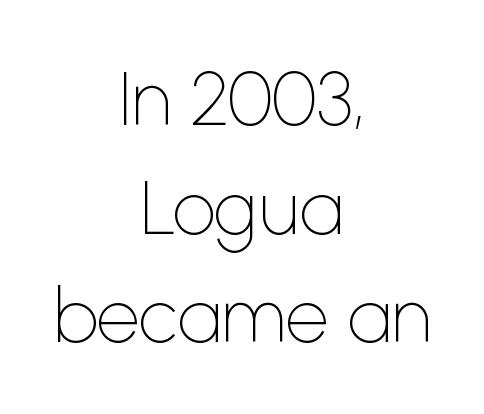
The image shows 76 px thin sans-serif type, upright; set centered, normal line spacing (1.43x), normal letter spacing, not underlined; low stroke contrast and a medium x-height.
